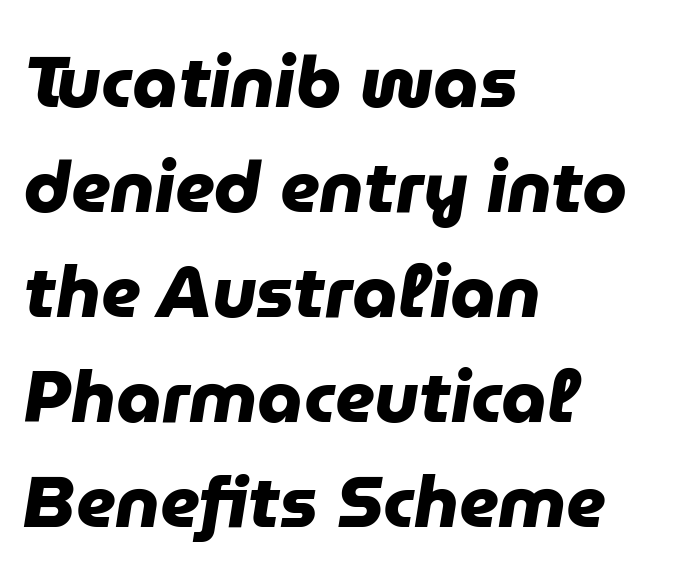
The image shows 72 px heavy sans-serif type; set left-aligned, normal line spacing (1.46x), normal letter spacing, not underlined; low stroke contrast and a medium x-height.
